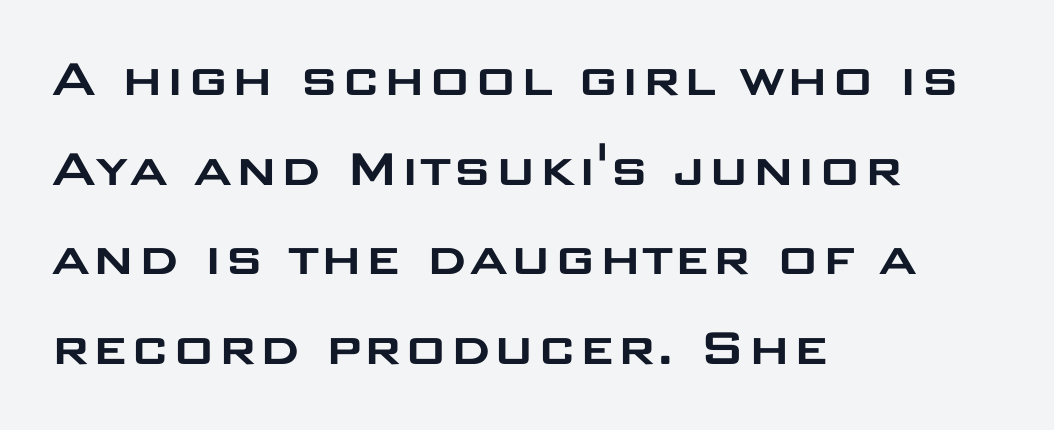
Q: Is the text italic (slanted)? A: No, it is upright.
Q: Is the typeface a serif or a sans-serif typeface? A: Sans-serif.
Q: Is the text underlined? A: No.
Q: How is the paragraph aligned? A: Left-aligned.
Q: Is the spacing between letters normal or unusually wide? A: Normal.
Q: Is the spacing between lines tight, normal or loose? A: Normal.
Q: Width (condensed, normal, or wide)? A: Wide.
Q: Stroke contrast? A: Low.
Q: x-height? A: Large.
Q: Monospaced? A: No.
